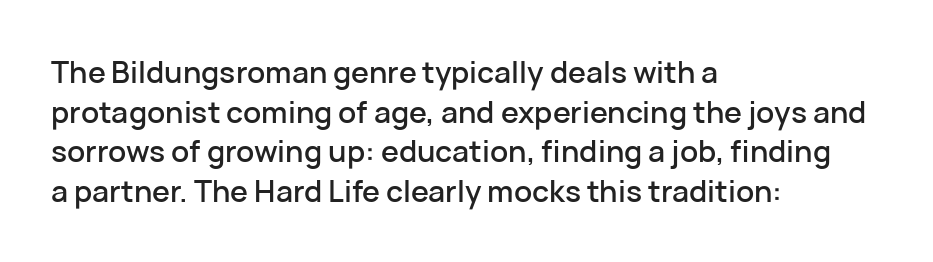
The face used here is proportionally spaced, like ordinary book or web type. A typesetter would mark this as roman, not italic. Grotesque or geometric, the face here clearly has no serifs. Inter-character spacing is left at the font's built-in metrics.
